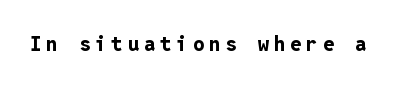
Q: Is the text bold? A: Yes.
Q: Is the text italic (slanted)? A: No, it is upright.
Q: Is the text underlined? A: No.
Q: Is the spacing between letters normal or unusually wide? A: Unusually wide.
